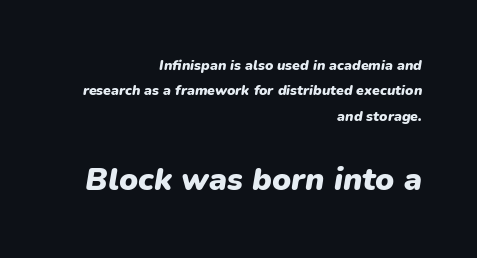
Visually, the bottom section dominates because its glyphs are scaled up. These lines were composed using italics. Rule under the text: the space is simply empty. Spacing verdict: proportional, widths tailored to each character.
